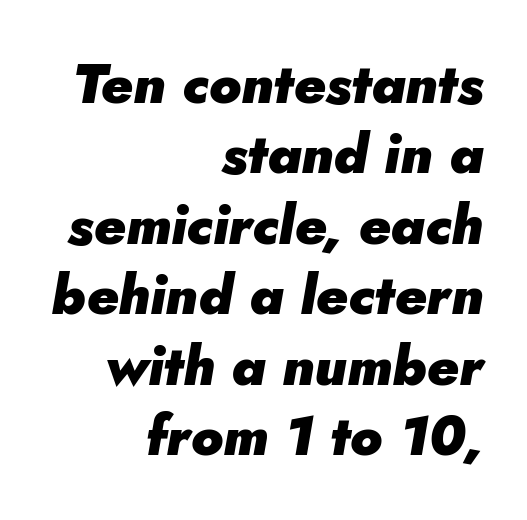
Is the letter spacing exaggerated? No — it looks like the ordinary default. Think of a printed novel: that variable character pitch is what you see here. Lines of text with bare space underneath. A dark, heavy texture on the line: the type is bold. The text carries the slant typical of an italic or oblique font.
